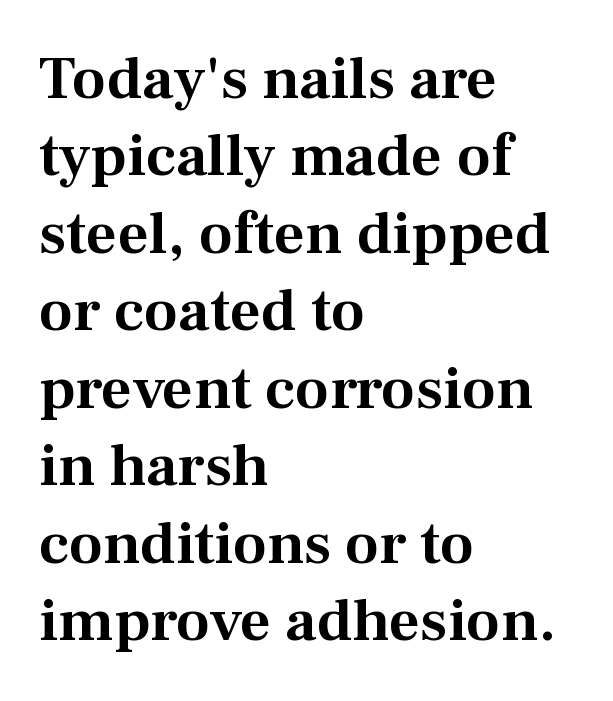
{"serif": "yes", "italic": "no", "width": "normal", "stroke_contrast": "medium", "x_height": "medium", "monospaced": "no", "underline": "no", "align": "left", "line_spacing": "normal", "line_spacing_ratio": 1.27, "letter_spacing": "normal", "letter_spacing_em": 0.0, "glyph_px": 61}
